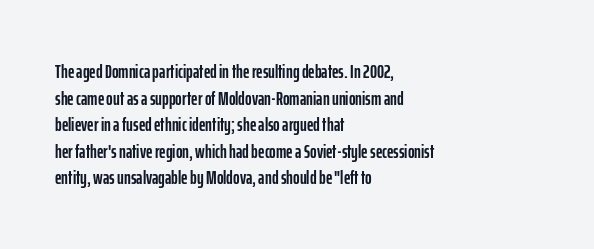
{"italic": "no", "underline": "no", "align": "left", "line_spacing": "normal", "line_spacing_ratio": 1.33, "letter_spacing": "normal", "letter_spacing_em": 0.0, "glyph_px": 20}
